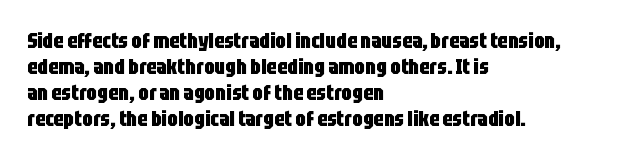
The image shows 21 px bold type, upright; set left-aligned, line spacing 1.24x, normal letter spacing, not underlined.
